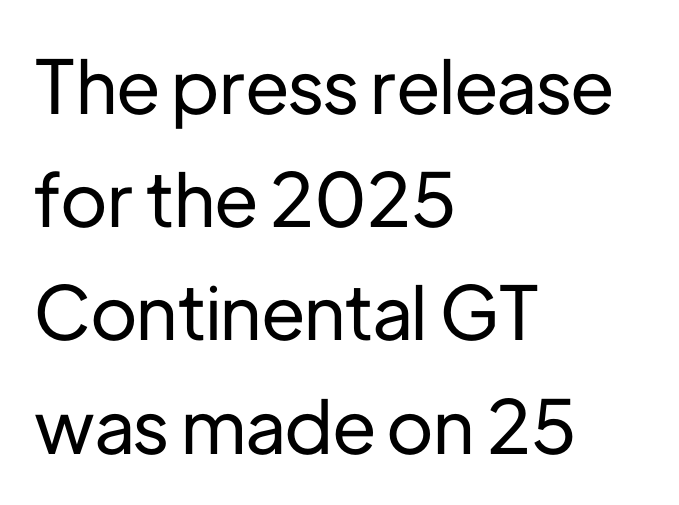
Q: Is the text italic (slanted)? A: No, it is upright.
Q: Is the typeface a serif or a sans-serif typeface? A: Sans-serif.
Q: Is the text underlined? A: No.
Q: How is the paragraph aligned? A: Left-aligned.
Q: Is the spacing between letters normal or unusually wide? A: Normal.
Q: Is the spacing between lines tight, normal or loose? A: Normal.
Q: Width (condensed, normal, or wide)? A: Normal.
Q: Stroke contrast? A: Low.
Q: x-height? A: Medium.
Q: Monospaced? A: No.
